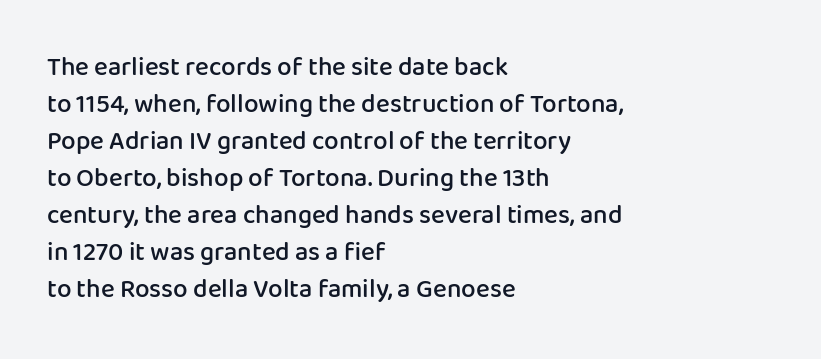
{"italic": "no", "bold": "semi", "underline": "no", "align": "left", "line_spacing": "normal", "line_spacing_ratio": 1.42, "letter_spacing": "normal", "letter_spacing_em": 0.0, "glyph_px": 26}
